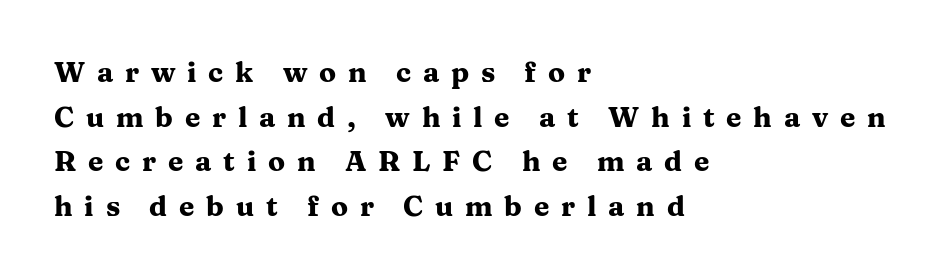
Teacher's note: observe the even left margin — that is flush-left alignment. Nobody drew a line under any word here. I'd call this a serif setting — the letters wear small feet. The font's upright variant was chosen for this text.
